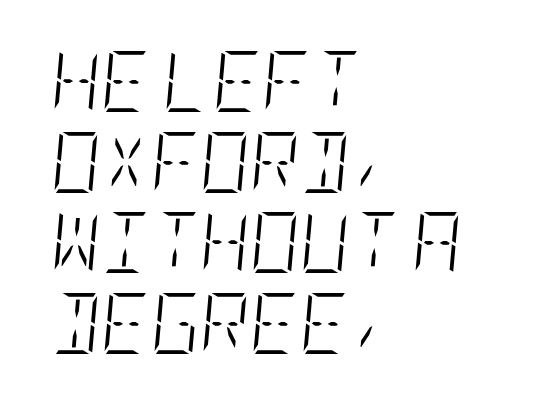
The image shows 61 px light, condensed type, italic (leaning right); set left-aligned, normal line spacing (1.32x), normal letter spacing, not underlined; low stroke contrast and a large x-height.
